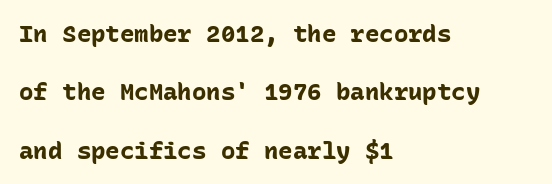
This rendering features lettering with no underline. Reading down the block, your eye returns to a fixed left position each line. The block of text is sparse from top to bottom, with ample space between rows. The lettering holds an erect, upright posture throughout.
